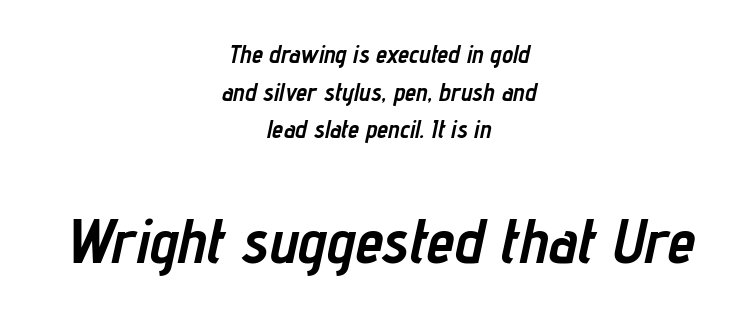
{"italic": "yes", "lean": "right", "slant_degrees": 12, "bold": "yes", "weight": "semibold", "width": "condensed", "stroke_contrast": "low", "x_height": "medium", "monospaced": "no", "underline": "no", "align": "center", "line_spacing": "normal", "line_spacing_ratio": 1.51, "letter_spacing": "normal", "letter_spacing_em": 0.0, "larger_block": "second", "size_ratio": 2.52, "glyph_px": 63}
